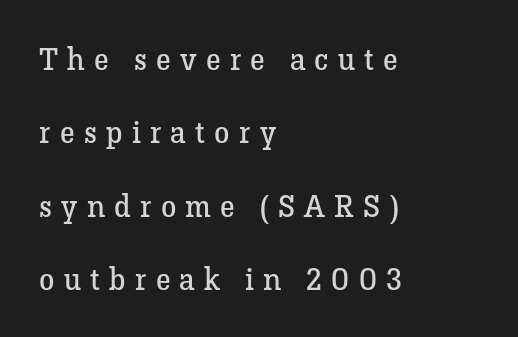
{"serif": "yes", "italic": "no", "bold": "no", "weight": "regular", "width": "normal", "stroke_contrast": "low", "x_height": "medium", "monospaced": "no", "underline": "no", "align": "left", "line_spacing": "loose", "line_spacing_ratio": 2.37, "letter_spacing": "wide", "letter_spacing_em": 0.3, "glyph_px": 31}
